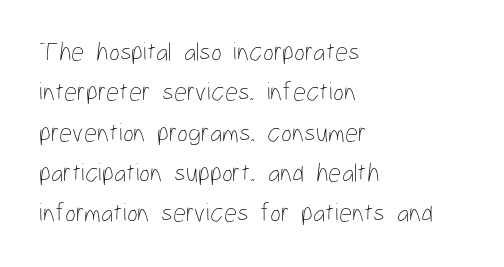
Q: Is the text bold? A: No.
Q: Is the text italic (slanted)? A: No, it is upright.
Q: Is the text underlined? A: No.
Q: How is the paragraph aligned? A: Left-aligned.
Q: Is the spacing between letters normal or unusually wide? A: Normal.
Q: Is the spacing between lines tight, normal or loose? A: Normal.
